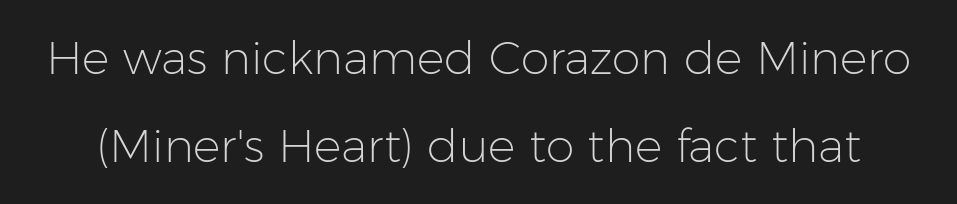
{"serif": "no", "italic": "no", "bold": "no", "weight": "light", "width": "normal", "stroke_contrast": "low", "x_height": "medium", "monospaced": "no", "underline": "no", "line_spacing": "loose", "line_spacing_ratio": 1.92, "letter_spacing": "normal", "letter_spacing_em": 0.0, "glyph_px": 46}
